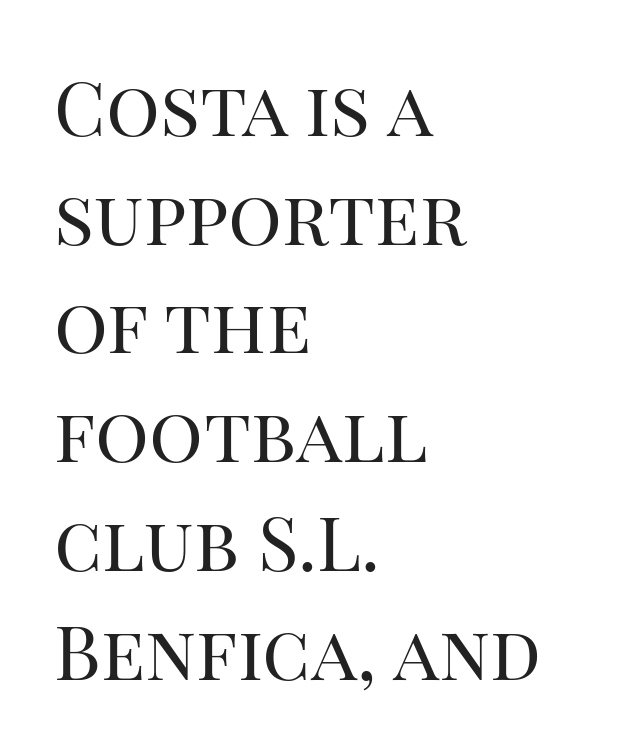
The image shows 75 px regular-weight serif type, upright; set left-aligned, normal line spacing (1.45x), normal letter spacing, not underlined; high stroke contrast and a large x-height.
